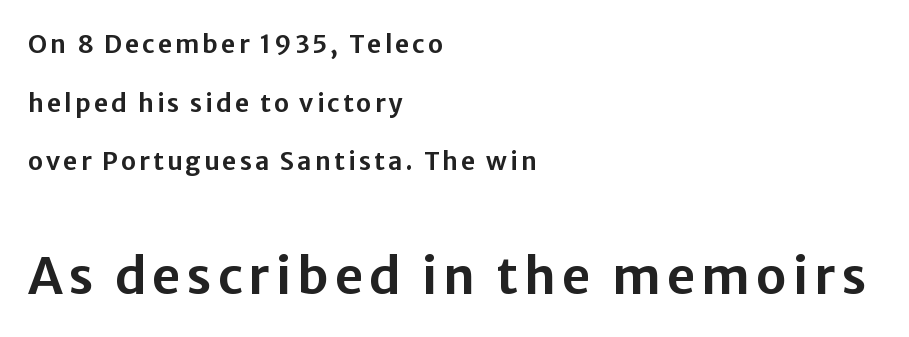
Q: Is the text italic (slanted)? A: No, it is upright.
Q: Is the typeface a serif or a sans-serif typeface? A: Sans-serif.
Q: Is the text underlined? A: No.
Q: How is the paragraph aligned? A: Left-aligned.
Q: Is the spacing between lines tight, normal or loose? A: Loose.
Q: Which block of text is set in a larger size, the first (top) or the second (bottom)? A: The second (bottom) one.
Q: Width (condensed, normal, or wide)? A: Normal.
Q: Stroke contrast? A: Low.
Q: x-height? A: Medium.
Q: Monospaced? A: No.
